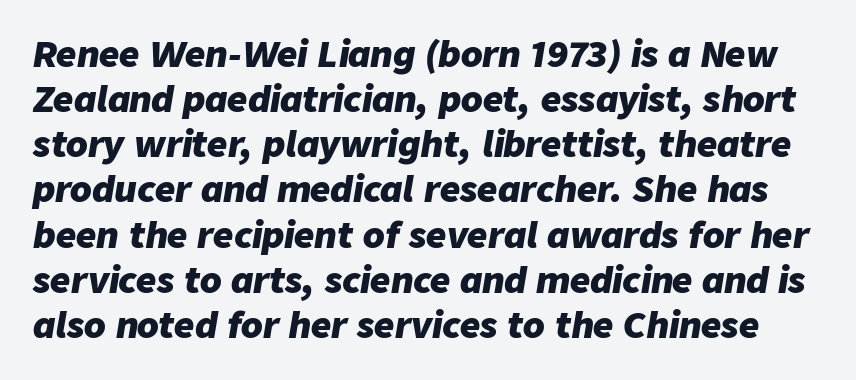
{"italic": "yes", "lean": "right", "slant_degrees": 9, "bold": "yes", "weight": "heavy", "width": "normal", "stroke_contrast": "low", "x_height": "medium", "monospaced": "no", "underline": "no", "line_spacing": "normal", "line_spacing_ratio": 1.29, "letter_spacing": "normal", "letter_spacing_em": 0.0, "glyph_px": 35}
